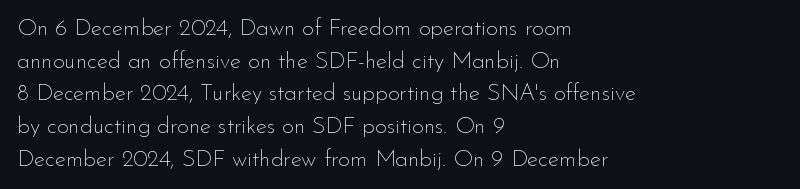
Characters follow at the spacing the type designer built in. The letterforms sit at book weight or below. Rendered with straight, roman letterforms. The rows are spaced the way most documents space them. The strip under each line holds only bare page.
